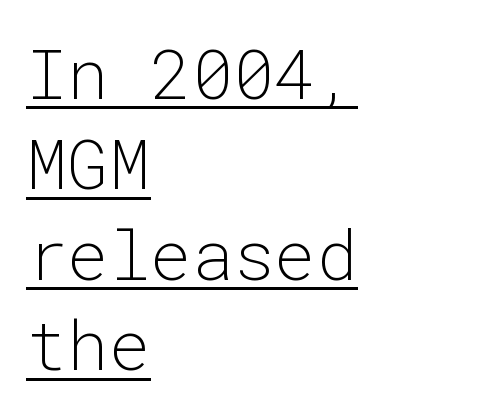
Counters stay open thanks to moderate or lighter strokes. Observe the ordinary spacing: letters are neighbours, not strangers. To sum up the face: it is a sans, with no serifs. A normal amount of white space separates one row of letters from the next. The setting favours the left margin, as ordinary paragraphs usually do. Upright lettering throughout.
